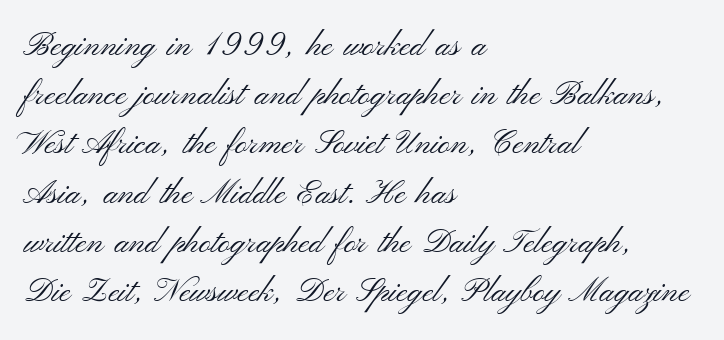
The image shows 33 px light, wide sans-serif type; set left-aligned, normal line spacing (1.49x), normal letter spacing, not underlined; medium stroke contrast and a small x-height.
